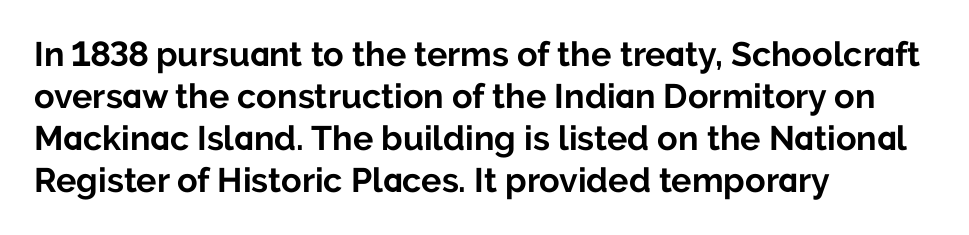
The passage is arranged the way most books set body copy — flush left. Inter-character spacing is left at the font's built-in metrics. Thick stems and heavy bowls — unmistakably bold. Are there feet on the stems? There aren't — it's a sans. Looks like regular typesetting: each glyph gets only the width it needs. Descenders are the only things crossing below the line.
